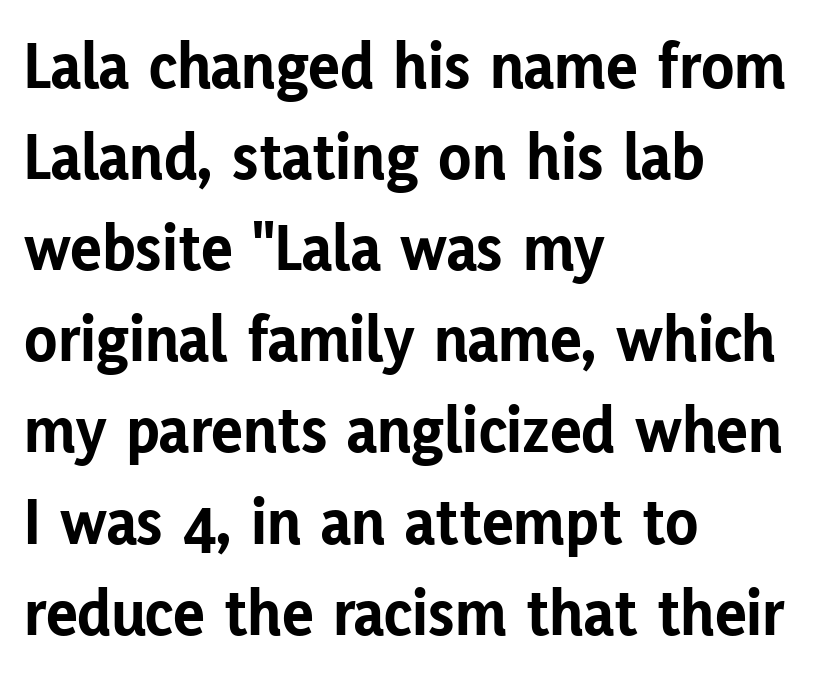
Does the weight exceed regular? Yes, all the way to bold. In terms of letterspacing, this is plain default setting. The rendering shows plain stroke endings on the letterforms — a sans-serif design. Proportional: the letters do not fall into vertical columns.
